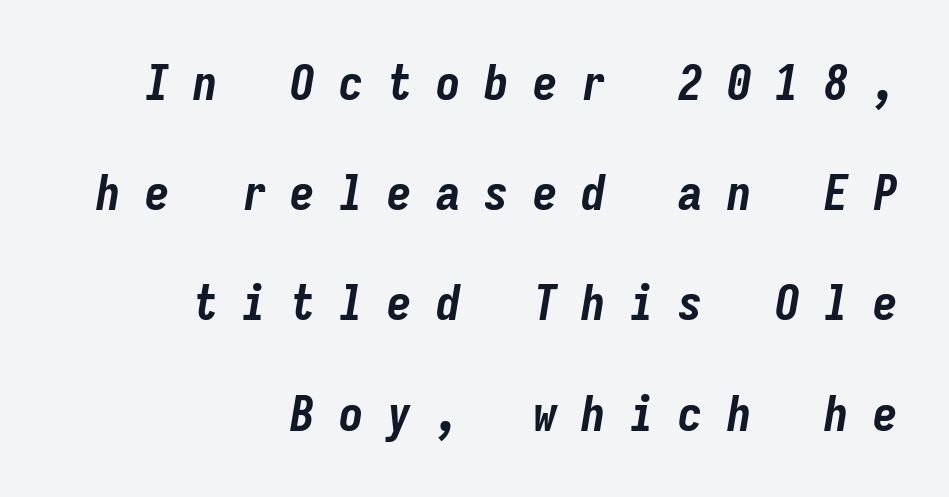
{"italic": "yes", "lean": "right", "slant_degrees": 9, "bold": "yes", "weight": "bold", "width": "condensed", "stroke_contrast": "low", "x_height": "medium", "monospaced": "yes", "underline": "no", "align": "right", "line_spacing": "loose", "line_spacing_ratio": 2.25, "letter_spacing": "wide", "letter_spacing_em": 0.49, "glyph_px": 49}
